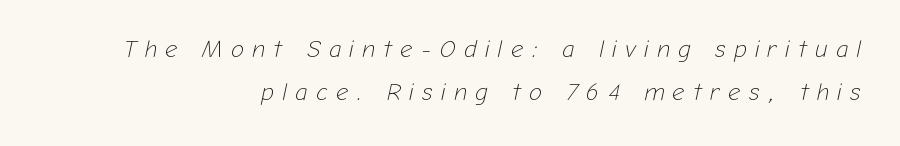
Does extra space separate the letters? Yes, quite a lot of it. One-word summary of the alignment: right. Style check: oblique. No extra ink here — the face is not bold.
